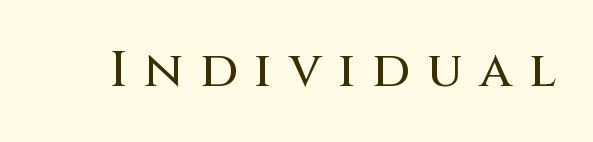
The image shows 50 px sans-serif type, upright; set unusually wide letter spacing (+0.34 em), not underlined; medium stroke contrast and a large x-height.
